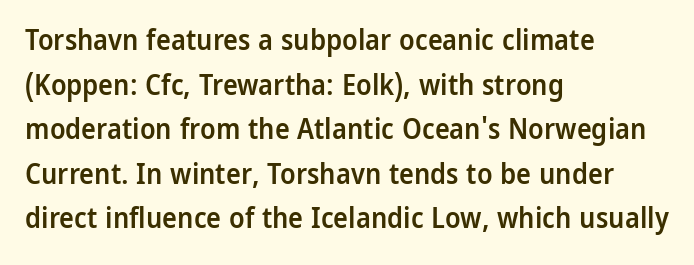
Q: Is the text bold? A: Semi-bold.
Q: Is the text italic (slanted)? A: No, it is upright.
Q: Is the typeface a serif or a sans-serif typeface? A: Sans-serif.
Q: Is the text underlined? A: No.
Q: How is the paragraph aligned? A: Left-aligned.
Q: Is the spacing between letters normal or unusually wide? A: Normal.
Q: Is the spacing between lines tight, normal or loose? A: Normal.
Q: Width (condensed, normal, or wide)? A: Normal.
Q: Stroke contrast? A: Low.
Q: x-height? A: Medium.
Q: Monospaced? A: No.
